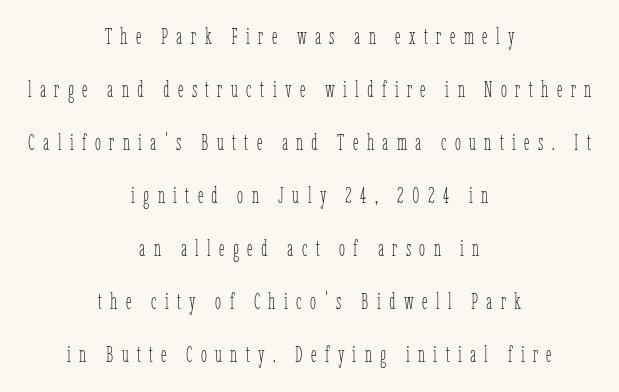
Q: Is the text bold? A: No.
Q: Is the text italic (slanted)? A: No, it is upright.
Q: Is the text underlined? A: No.
Q: How is the paragraph aligned? A: Centered.
Q: Is the spacing between letters normal or unusually wide? A: Unusually wide.
Q: Is the spacing between lines tight, normal or loose? A: Loose.
